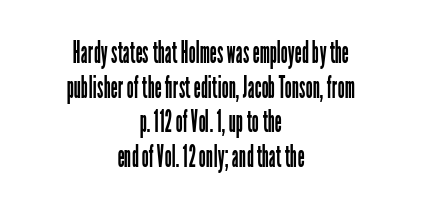
{"serif": "no", "italic": "no", "bold": "no", "weight": "regular", "width": "condensed", "stroke_contrast": "low", "x_height": "medium", "monospaced": "no", "underline": "no", "align": "center", "line_spacing": "tight", "line_spacing_ratio": 1.12, "letter_spacing": "normal", "letter_spacing_em": 0.0, "glyph_px": 31}
